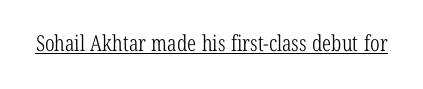
{"bold": "no", "underline": "yes", "letter_spacing": "normal", "letter_spacing_em": 0.0, "glyph_px": 22}
